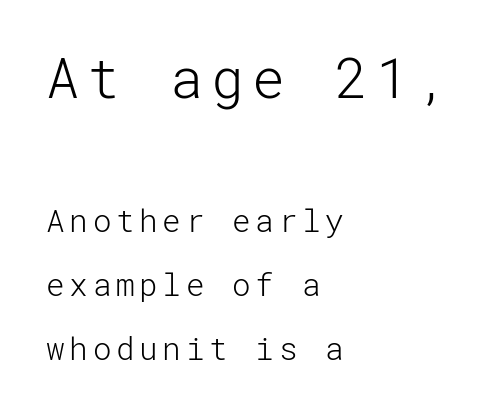
Q: Is the text bold? A: No.
Q: Is the text italic (slanted)? A: No, it is upright.
Q: Is the typeface a serif or a sans-serif typeface? A: Sans-serif.
Q: Is the text underlined? A: No.
Q: How is the paragraph aligned? A: Left-aligned.
Q: Is the spacing between lines tight, normal or loose? A: Loose.
Q: Which block of text is set in a larger size, the first (top) or the second (bottom)? A: The first (top) one.
Q: Width (condensed, normal, or wide)? A: Normal.
Q: Stroke contrast? A: Low.
Q: x-height? A: Medium.
